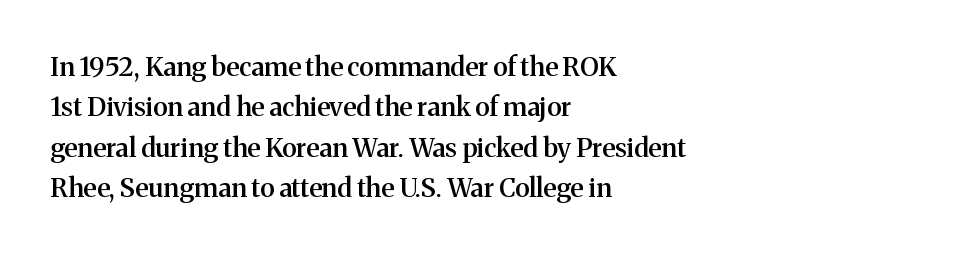
Posture: vertical. No word sits above an underline. Its strokes are somewhat broadened, the hallmark of semibold type. How are the letters spaced? Ordinarily, with no added tracking.
